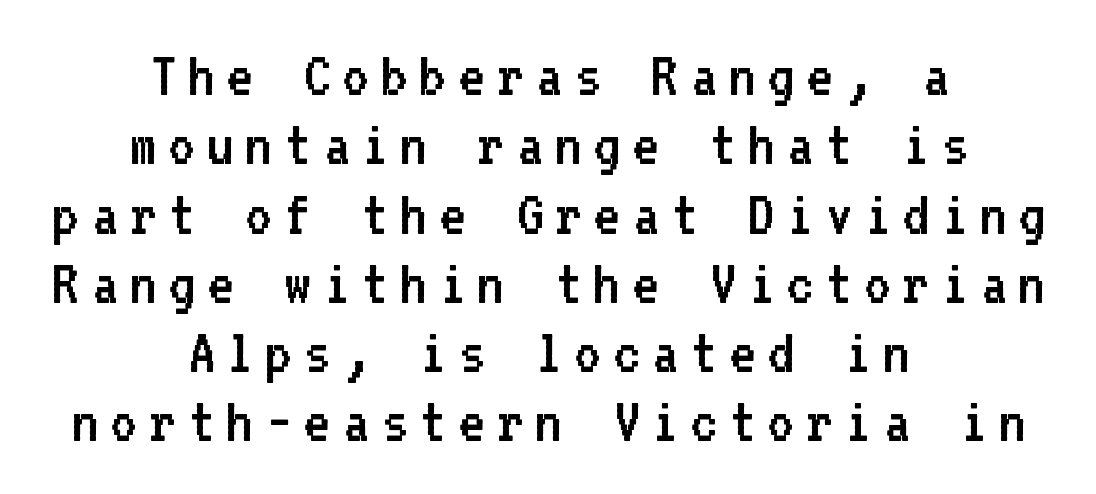
The image shows 66 px regular-weight sans-serif type, upright, monospaced; set centered, tight line spacing (1.05x), not underlined; low stroke contrast and a medium x-height.
